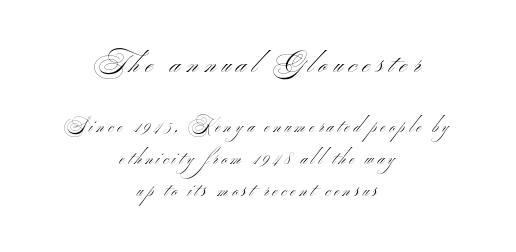
The image shows 26 px text type; set centered, line spacing 1.88x, unusually wide letter spacing (+0.24 em), not underlined; the first (top) block is 1.53x larger.
